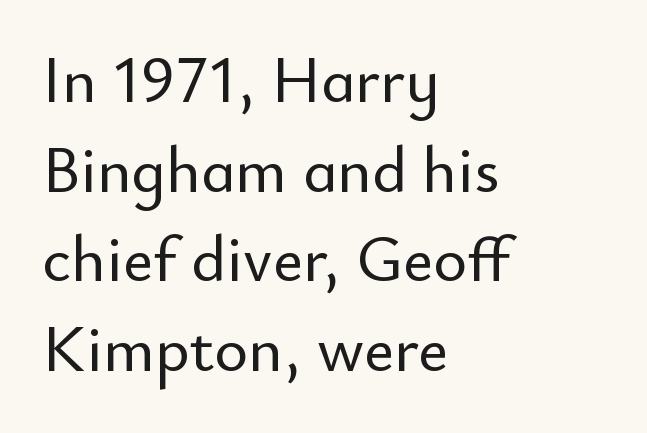
The image shows 65 px sans-serif type, upright; set left-aligned, normal line spacing (1.38x), normal letter spacing, not underlined; low stroke contrast and a small x-height.
